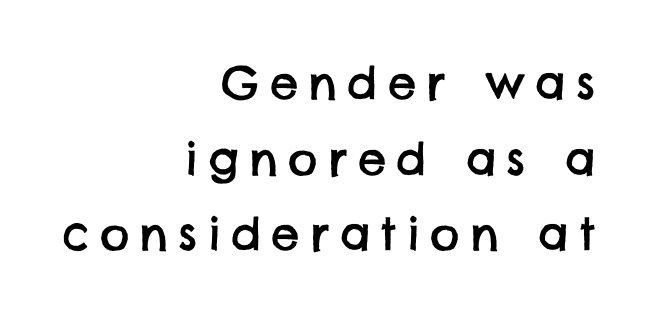
Q: Is the typeface a serif or a sans-serif typeface? A: Sans-serif.
Q: Is the text underlined? A: No.
Q: How is the paragraph aligned? A: Right-aligned.
Q: Is the spacing between letters normal or unusually wide? A: Unusually wide.
Q: Is the spacing between lines tight, normal or loose? A: Normal.
Q: Width (condensed, normal, or wide)? A: Normal.
Q: Stroke contrast? A: Low.
Q: x-height? A: Large.
Q: Monospaced? A: No.
